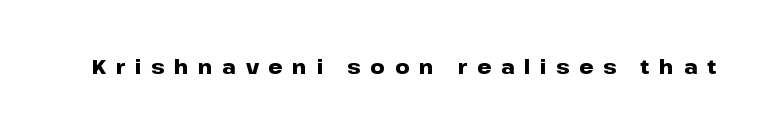
Check the space under the baseline: it is left empty. Strong, thick strokes mark this as bold type. Compared with typical body copy, the letter spacing here is much looser. The letters stand upright; this is a roman face.
